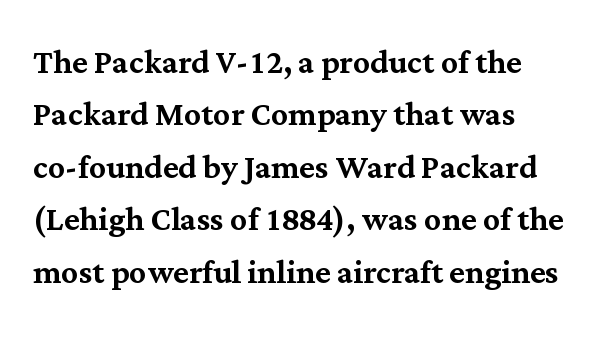
The image shows 42 px serif type, upright; set left-aligned, normal line spacing (1.25x), normal letter spacing, not underlined; medium stroke contrast and a medium x-height.
